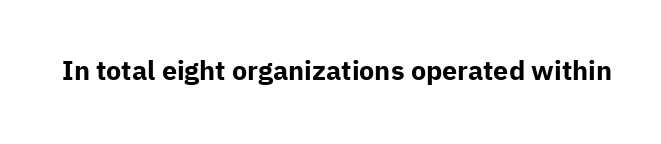
The image shows 27 px bold type, upright; set normal letter spacing, not underlined.
